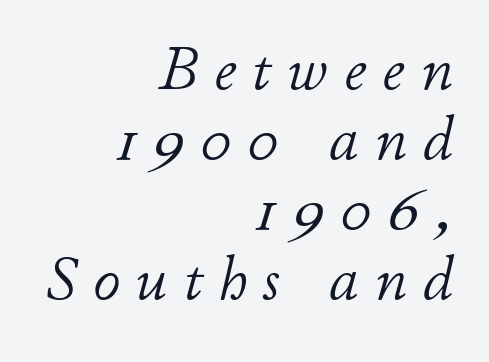
The image shows 61 px light type, italic (leaning right); set right-aligned, tight line spacing (1.15x), unusually wide letter spacing (+0.26 em), not underlined; low stroke contrast and a small x-height.
